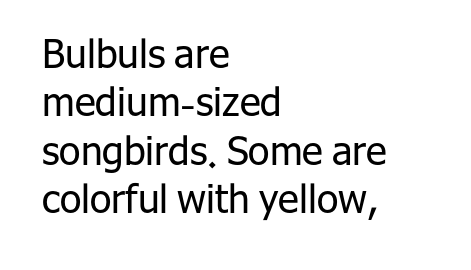
Q: Is the text bold? A: No.
Q: Is the text italic (slanted)? A: No, it is upright.
Q: Is the typeface a serif or a sans-serif typeface? A: Sans-serif.
Q: Is the text underlined? A: No.
Q: How is the paragraph aligned? A: Left-aligned.
Q: Is the spacing between letters normal or unusually wide? A: Normal.
Q: Width (condensed, normal, or wide)? A: Normal.
Q: Stroke contrast? A: Low.
Q: x-height? A: Medium.
Q: Monospaced? A: No.
